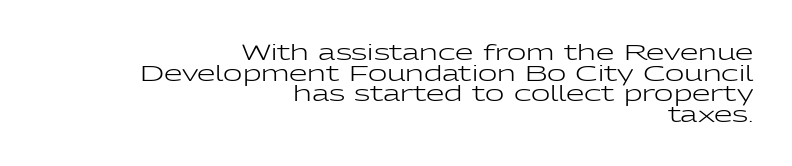
The gaps between neighbouring characters are ordinary and unremarkable. Weight: regular or lighter. This block would grow much taller if given ordinary leading; it's compressed now. Posture: upright roman.
